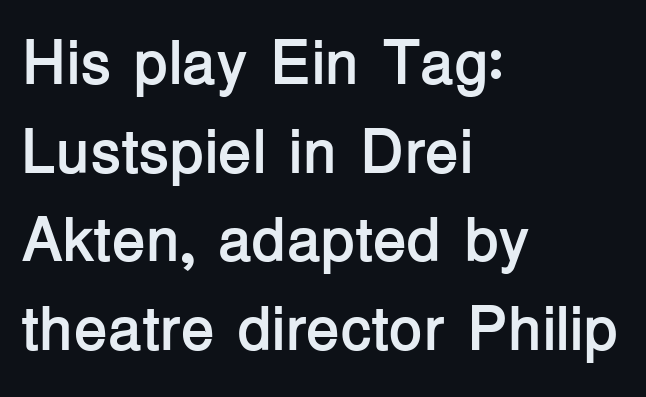
{"serif": "no", "italic": "no", "bold": "yes", "weight": "semibold", "width": "normal", "stroke_contrast": "low", "x_height": "medium", "monospaced": "no", "underline": "no", "align": "left", "line_spacing": "normal", "line_spacing_ratio": 1.43, "letter_spacing": "normal", "letter_spacing_em": 0.0, "glyph_px": 62}
